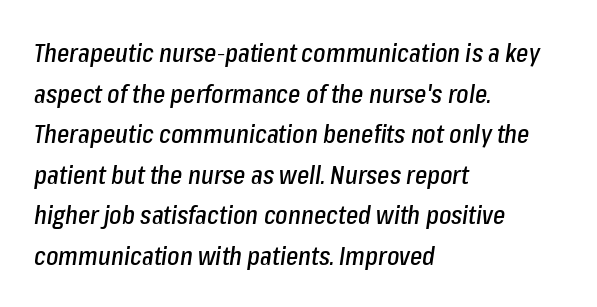
Rendered with sloped, italic letterforms. If you measured baseline to baseline, you'd find a middling distance. Spacing between characters is what you'd get straight out of the box. The paragraph shown leans on its left margin. Plain, unruled lines of type.
